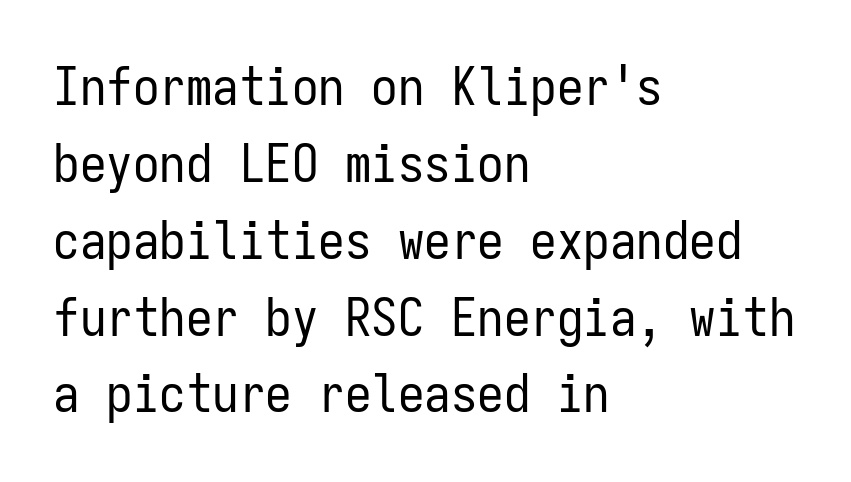
The image shows 53 px regular-weight, condensed sans-serif type, upright, monospaced; set left-aligned, normal line spacing (1.45x), normal letter spacing, not underlined; low stroke contrast and a medium x-height.
